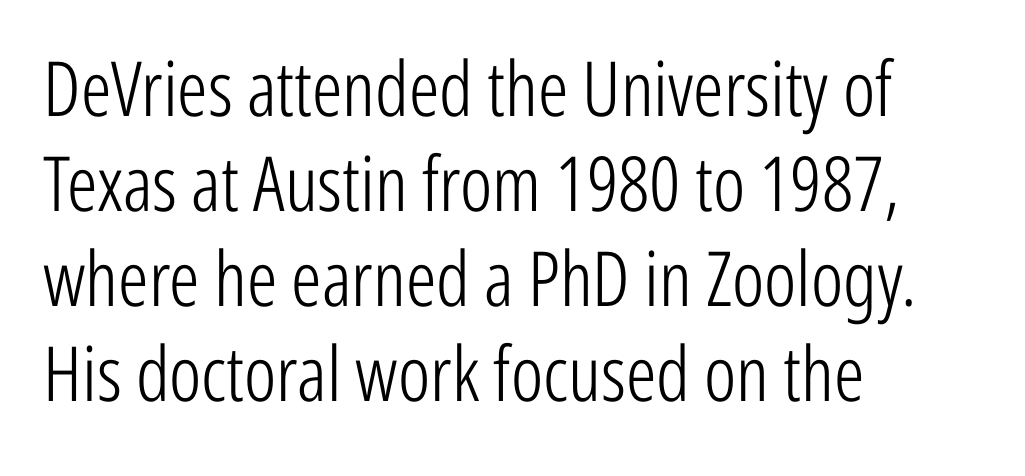
Note the varied advance widths — an 'i' is clearly narrower than an 'm'. This rendering features lettering with no underline. The lines in this sample share a left origin and differ only in where they stop. The axis of the letterforms is exactly vertical. A sans-serif font was chosen for this passage.
